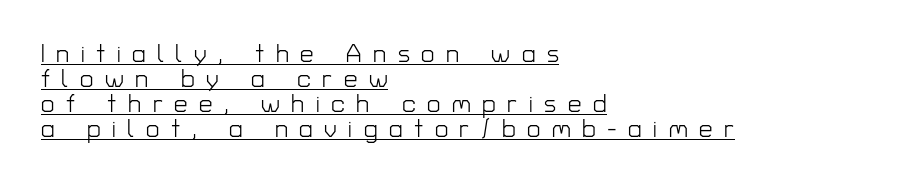
Q: Is the text bold? A: No.
Q: Is the text italic (slanted)? A: No, it is upright.
Q: Is the text underlined? A: Yes.
Q: How is the paragraph aligned? A: Left-aligned.
Q: Is the spacing between letters normal or unusually wide? A: Unusually wide.
Q: Is the spacing between lines tight, normal or loose? A: Tight.
